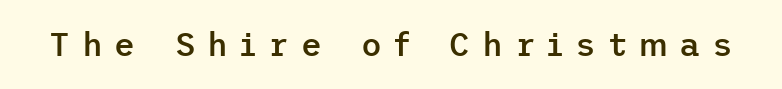
Q: Is the text bold? A: Semi-bold.
Q: Is the text italic (slanted)? A: No, it is upright.
Q: Is the typeface a serif or a sans-serif typeface? A: Sans-serif.
Q: Is the text underlined? A: No.
Q: Is the spacing between letters normal or unusually wide? A: Unusually wide.
Q: Width (condensed, normal, or wide)? A: Normal.
Q: Stroke contrast? A: Low.
Q: x-height? A: Medium.
